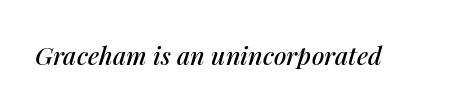
Q: Is the text italic (slanted)? A: Yes, it leans right by about 14 degrees.
Q: Is the text underlined? A: No.
Q: Is the spacing between letters normal or unusually wide? A: Normal.
